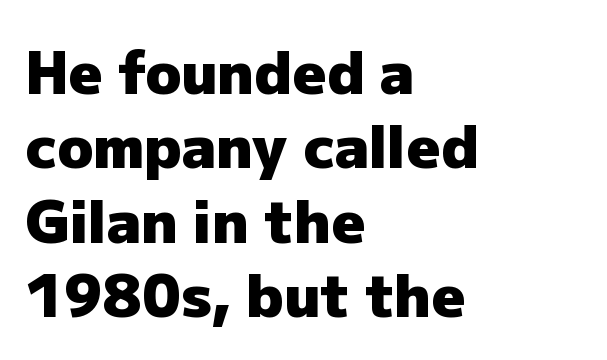
Q: Is the text bold? A: Yes.
Q: Is the text italic (slanted)? A: No, it is upright.
Q: Is the typeface a serif or a sans-serif typeface? A: Sans-serif.
Q: Is the text underlined? A: No.
Q: How is the paragraph aligned? A: Left-aligned.
Q: Is the spacing between letters normal or unusually wide? A: Normal.
Q: Is the spacing between lines tight, normal or loose? A: Normal.
Q: Width (condensed, normal, or wide)? A: Normal.
Q: Stroke contrast? A: Low.
Q: x-height? A: Medium.
Q: Monospaced? A: No.
